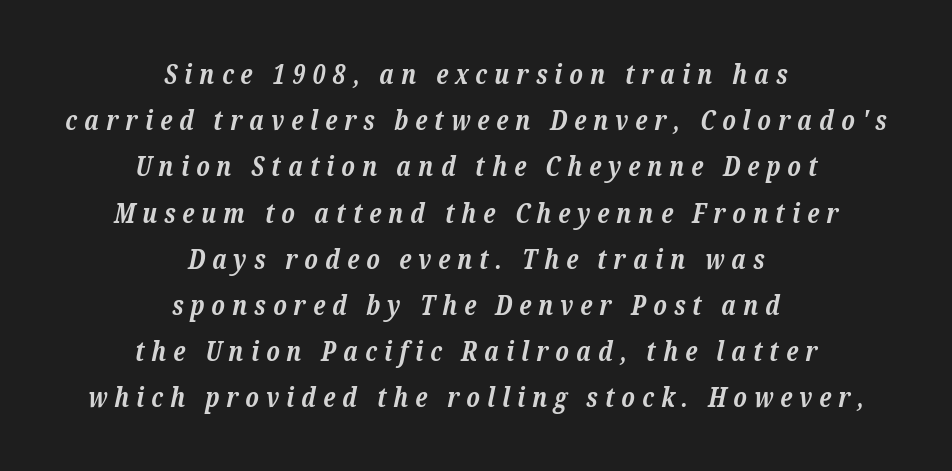
{"italic": "yes", "lean": "right", "slant_degrees": 12, "bold": "yes", "underline": "no", "align": "center", "line_spacing_ratio": 1.71, "letter_spacing": "wide", "letter_spacing_em": 0.26, "glyph_px": 27}
